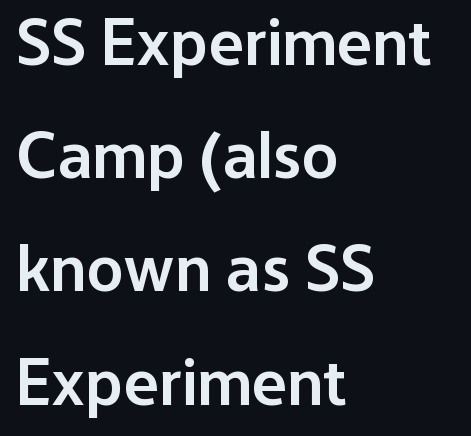
Is there any slant? The stems are plumb. One glance says typical: line gaps are just what's usual. These lines are rendered in a variable-pitch font. Tracking value appears to be zero — textbook default spacing.
